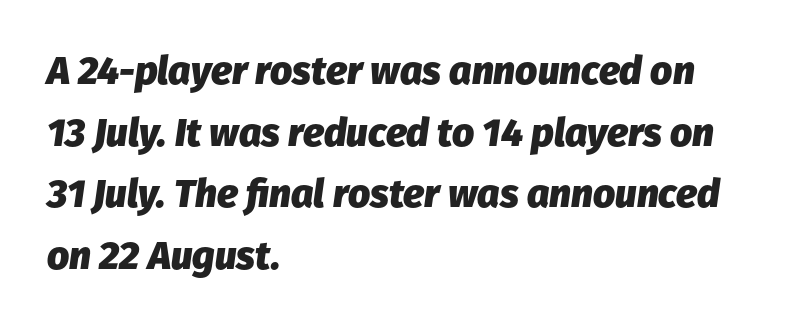
{"italic": "yes", "lean": "right", "slant_degrees": 8, "bold": "yes", "weight": "heavy", "width": "normal", "stroke_contrast": "low", "x_height": "medium", "monospaced": "no", "underline": "no", "align": "left", "line_spacing": "normal", "line_spacing_ratio": 1.58, "letter_spacing": "normal", "letter_spacing_em": 0.0, "glyph_px": 39}
